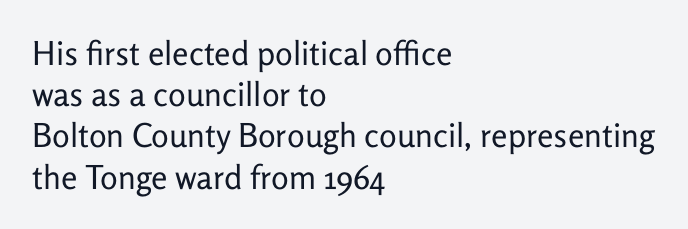
Type style note: lacks serifs. Honestly, the row spacing looks completely unremarkable. The face looks like a standard text weight, possibly lighter. The letters advance in unequal steps, a hallmark of proportional type.
